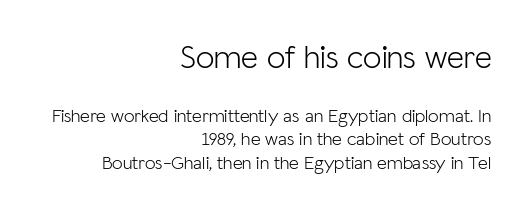
Rule under the text: the space is simply empty. The rendering keeps characters at their native spacing. Reading top to bottom, the characters get smaller at the block break. The font is comparable to plain body text, perhaps lighter. The passage shown is typeset with a sans-serif family. Spacing verdict: proportional, widths tailored to each character.
